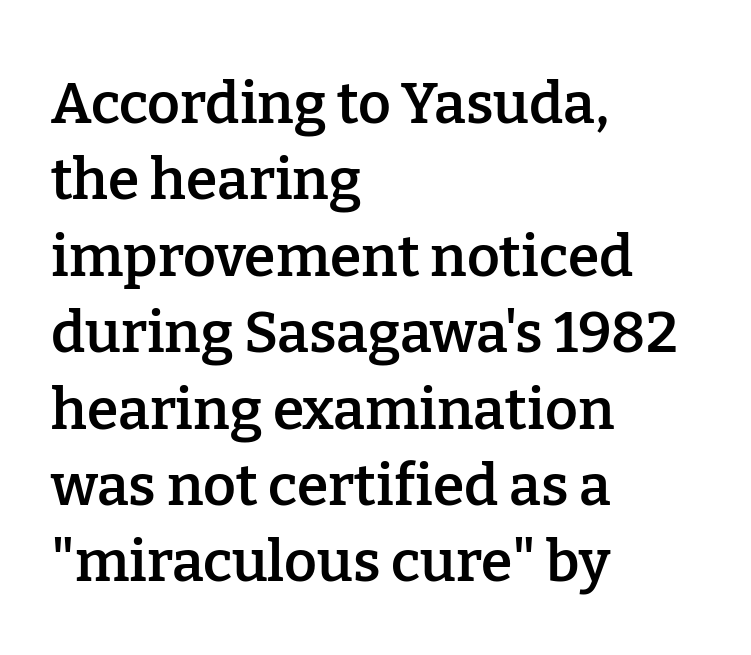
The image shows 57 px semibold serif type, upright; set left-aligned, normal line spacing (1.34x), normal letter spacing, not underlined; low stroke contrast and a medium x-height.
